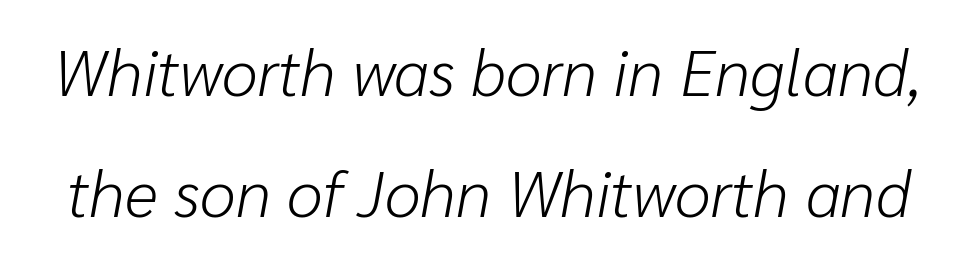
{"italic": "yes", "lean": "right", "slant_degrees": 10, "bold": "no", "weight": "light", "width": "normal", "stroke_contrast": "low", "x_height": "medium", "monospaced": "no", "underline": "no", "line_spacing_ratio": 1.86, "letter_spacing": "normal", "letter_spacing_em": 0.0, "glyph_px": 65}
